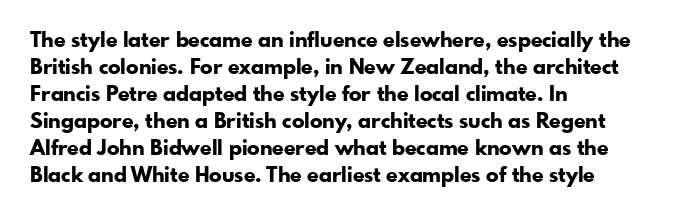
Q: Is the text bold? A: Yes.
Q: Is the text italic (slanted)? A: No, it is upright.
Q: Is the text underlined? A: No.
Q: How is the paragraph aligned? A: Left-aligned.
Q: Is the spacing between letters normal or unusually wide? A: Normal.
Q: Is the spacing between lines tight, normal or loose? A: Normal.
